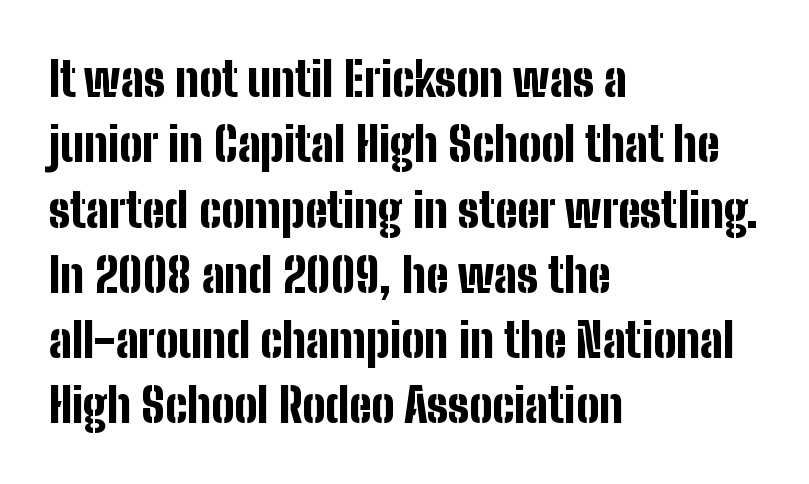
Q: Is the text bold? A: Yes.
Q: Is the text italic (slanted)? A: No, it is upright.
Q: Is the typeface a serif or a sans-serif typeface? A: Sans-serif.
Q: Is the text underlined? A: No.
Q: How is the paragraph aligned? A: Left-aligned.
Q: Is the spacing between letters normal or unusually wide? A: Normal.
Q: Is the spacing between lines tight, normal or loose? A: Normal.
Q: Width (condensed, normal, or wide)? A: Condensed.
Q: Stroke contrast? A: Low.
Q: x-height? A: Medium.
Q: Monospaced? A: No.
